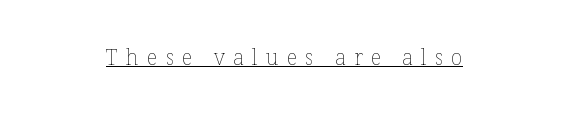
{"italic": "no", "bold": "no", "underline": "yes", "align": "center", "letter_spacing": "wide", "letter_spacing_em": 0.39, "glyph_px": 21}
